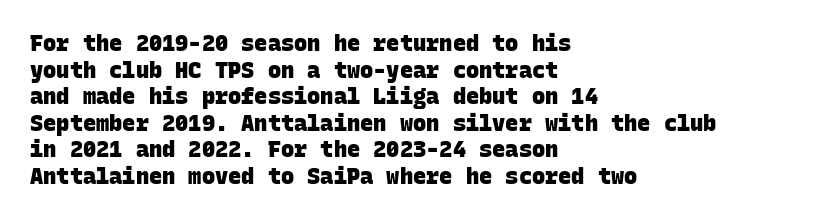
The image shows 22 px bold type; set left-aligned, line spacing 1.21x, normal letter spacing, not underlined.
